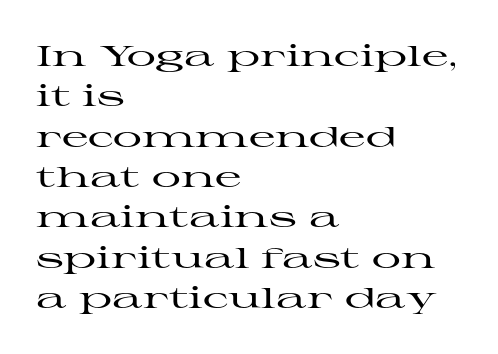
The image shows 29 px wide serif type, upright; set left-aligned, normal line spacing (1.39x), normal letter spacing, not underlined; high stroke contrast and a medium x-height.
